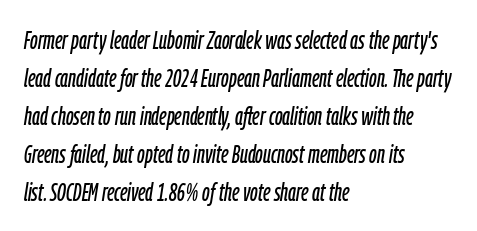
{"italic": "yes", "lean": "right", "slant_degrees": 9, "underline": "no", "align": "left", "line_spacing": "normal", "line_spacing_ratio": 1.52, "letter_spacing": "normal", "letter_spacing_em": 0.0, "glyph_px": 25}
